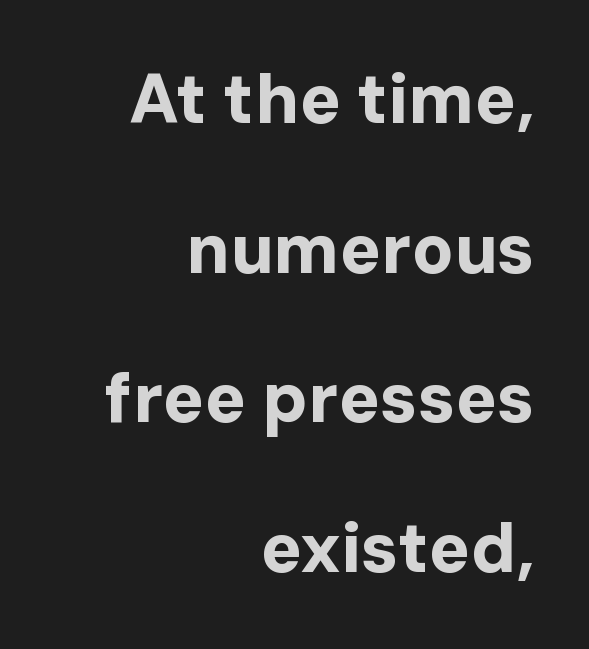
The image shows 69 px bold sans-serif type, upright; set right-aligned, loose line spacing (2.17x), normal letter spacing, not underlined; low stroke contrast and a medium x-height.
